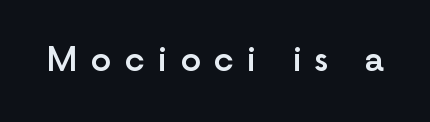
Q: Is the text bold? A: Semi-bold.
Q: Is the text italic (slanted)? A: No, it is upright.
Q: Is the typeface a serif or a sans-serif typeface? A: Sans-serif.
Q: Is the text underlined? A: No.
Q: Is the spacing between letters normal or unusually wide? A: Unusually wide.
Q: Width (condensed, normal, or wide)? A: Normal.
Q: x-height? A: Medium.
Q: Monospaced? A: No.
